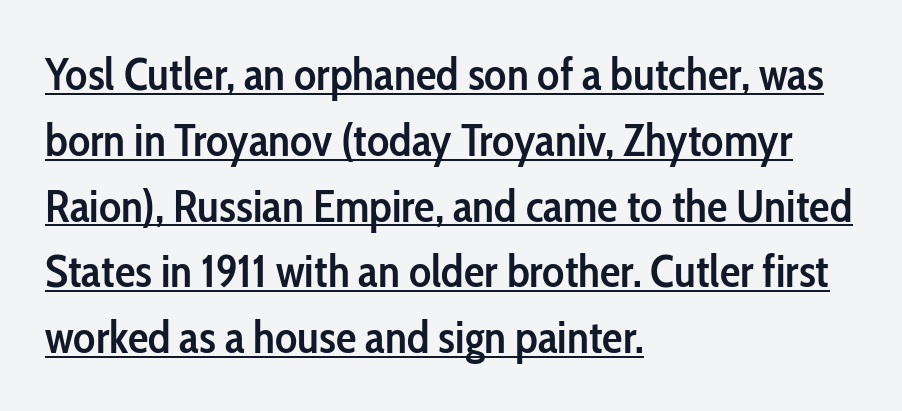
Q: Is the text bold? A: Semi-bold.
Q: Is the text italic (slanted)? A: No, it is upright.
Q: Is the typeface a serif or a sans-serif typeface? A: Sans-serif.
Q: Is the text underlined? A: Yes.
Q: How is the paragraph aligned? A: Left-aligned.
Q: Is the spacing between letters normal or unusually wide? A: Normal.
Q: Is the spacing between lines tight, normal or loose? A: Normal.
Q: Width (condensed, normal, or wide)? A: Condensed.
Q: Stroke contrast? A: Low.
Q: x-height? A: Medium.
Q: Monospaced? A: No.
